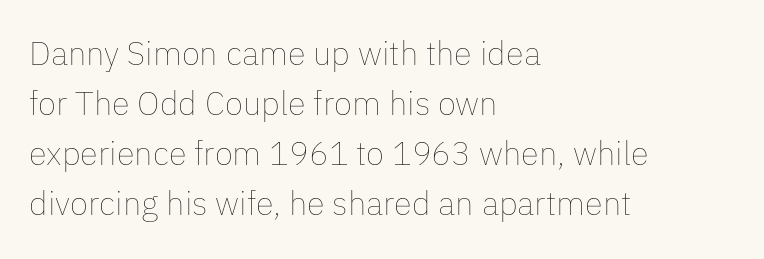
The passage shown has conventional tracking throughout. The specimen reads as upright at a glance. The typesetting does not lean heavy: it is not bold. Here the designer chose a conventional face with non-uniform glyph widths.
